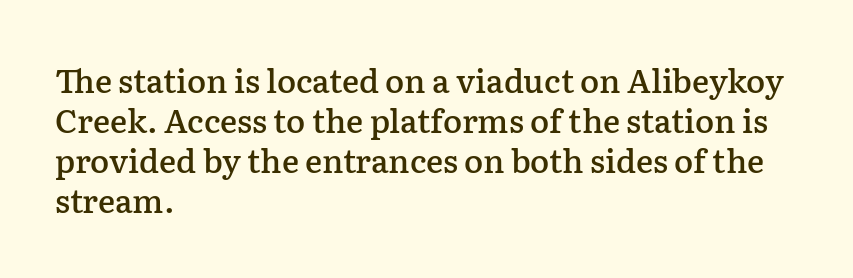
Q: Is the text bold? A: Semi-bold.
Q: Is the text italic (slanted)? A: No, it is upright.
Q: Is the typeface a serif or a sans-serif typeface? A: Serif.
Q: Is the text underlined? A: No.
Q: How is the paragraph aligned? A: Left-aligned.
Q: Is the spacing between letters normal or unusually wide? A: Normal.
Q: Is the spacing between lines tight, normal or loose? A: Normal.
Q: Width (condensed, normal, or wide)? A: Normal.
Q: Stroke contrast? A: Low.
Q: x-height? A: Medium.
Q: Monospaced? A: No.
